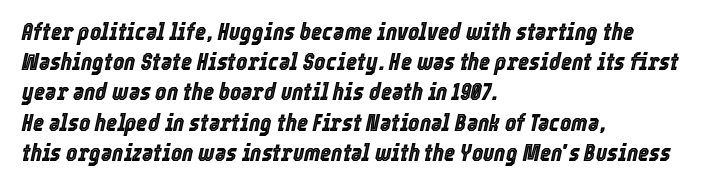
Q: Is the text italic (slanted)? A: Yes, it leans right by about 12 degrees.
Q: Is the text underlined? A: No.
Q: How is the paragraph aligned? A: Left-aligned.
Q: Is the spacing between letters normal or unusually wide? A: Normal.
Q: Is the spacing between lines tight, normal or loose? A: Normal.
